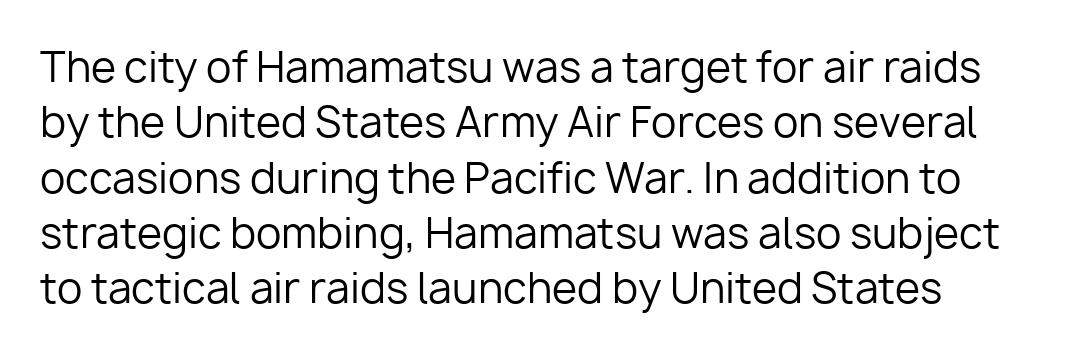
Each letter keeps its own natural width here, so spacing adapts to shape. Stem width sits at or under what a default text font uses. Characters follow at the spacing the type designer built in. Underlining? Definitely not there. When letters stand straight like this, we call the style roman or upright.
